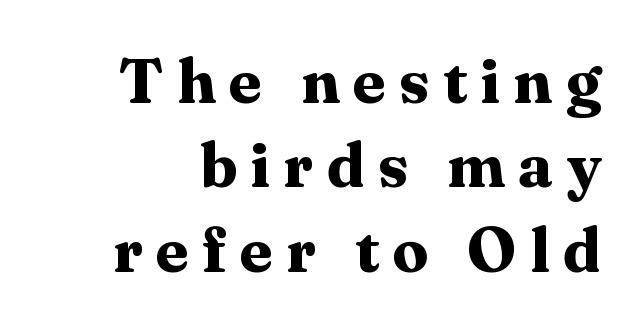
Q: Is the text bold? A: Yes.
Q: Is the text italic (slanted)? A: No, it is upright.
Q: Is the typeface a serif or a sans-serif typeface? A: Serif.
Q: Is the text underlined? A: No.
Q: Is the spacing between letters normal or unusually wide? A: Unusually wide.
Q: Is the spacing between lines tight, normal or loose? A: Normal.
Q: Width (condensed, normal, or wide)? A: Normal.
Q: Stroke contrast? A: Medium.
Q: x-height? A: Medium.
Q: Monospaced? A: No.
